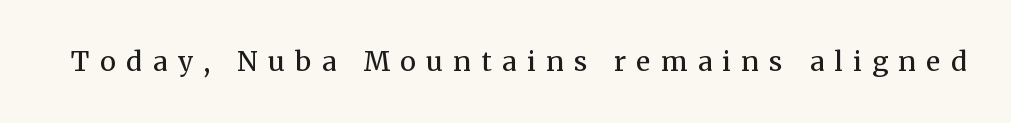
The image shows 27 px text type, upright; set unusually wide letter spacing (+0.38 em), not underlined.
